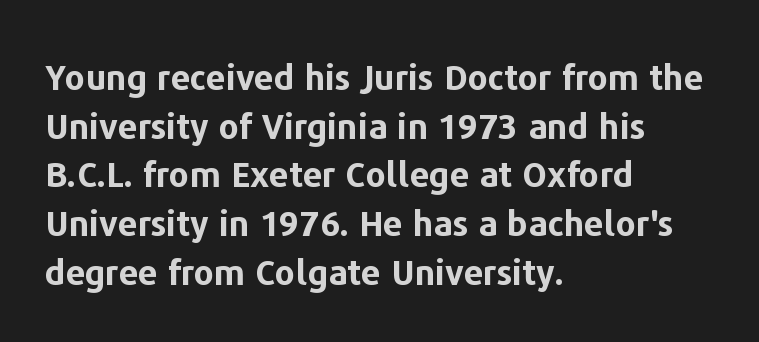
Q: Is the text bold? A: Yes.
Q: Is the text italic (slanted)? A: No, it is upright.
Q: Is the typeface a serif or a sans-serif typeface? A: Sans-serif.
Q: Is the text underlined? A: No.
Q: How is the paragraph aligned? A: Left-aligned.
Q: Is the spacing between letters normal or unusually wide? A: Normal.
Q: Is the spacing between lines tight, normal or loose? A: Normal.
Q: Width (condensed, normal, or wide)? A: Normal.
Q: Stroke contrast? A: Low.
Q: x-height? A: Medium.
Q: Monospaced? A: No.
